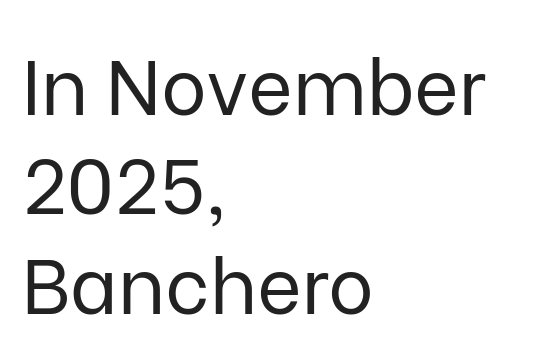
{"serif": "no", "italic": "no", "bold": "no", "weight": "regular", "width": "normal", "stroke_contrast": "low", "x_height": "medium", "monospaced": "no", "underline": "no", "align": "left", "line_spacing": "normal", "line_spacing_ratio": 1.29, "letter_spacing": "normal", "letter_spacing_em": 0.0, "glyph_px": 77}
